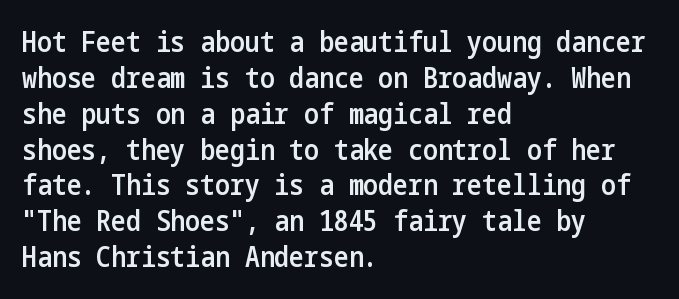
Teacher's note: observe the even left margin — that is flush-left alignment. Honestly, the row spacing looks completely unremarkable. Anything drawn beneath the words? Only blank space. Moderately thickened strokes mark this as semibold type. The type is set solid horizontally, with unmodified tracking. Nothing sits at the stroke ends, so this counts as sans-serif.
